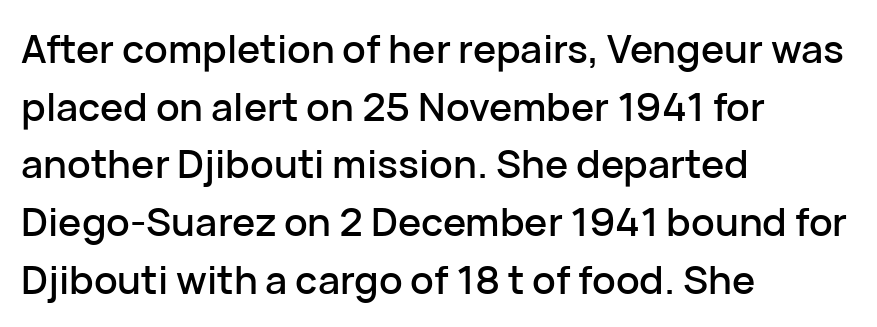
Glyph-to-glyph distance matches everyday printed text. Upright lettering throughout. Vertically, the passage feels balanced, rows spaced as you'd expect. Quick note: underline off. These lines are rendered in a variable-pitch font.
